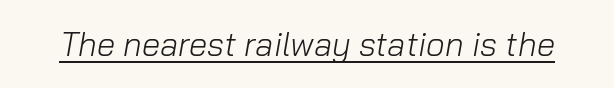
No extra tracking has been applied to these lines. Think of a printed novel: that variable character pitch is what you see here. Students, observe the line beneath the letters — that is underlining. Italic? Definitely — the glyphs are oblique. The strokes carry an ordinary text weight at most.
